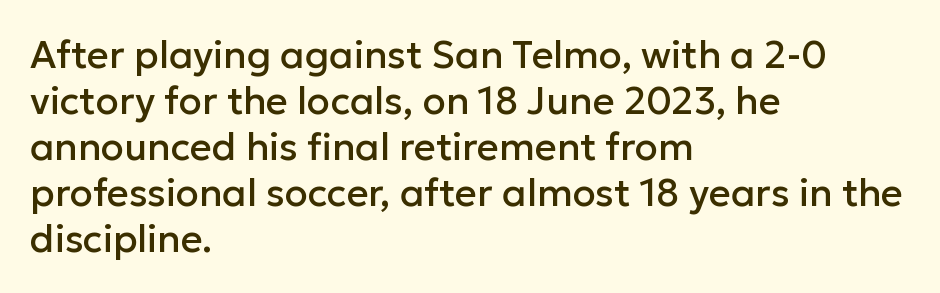
{"serif": "no", "italic": "no", "width": "normal", "stroke_contrast": "low", "x_height": "medium", "monospaced": "no", "underline": "no", "align": "left", "line_spacing_ratio": 1.21, "letter_spacing": "normal", "letter_spacing_em": 0.0, "glyph_px": 38}
